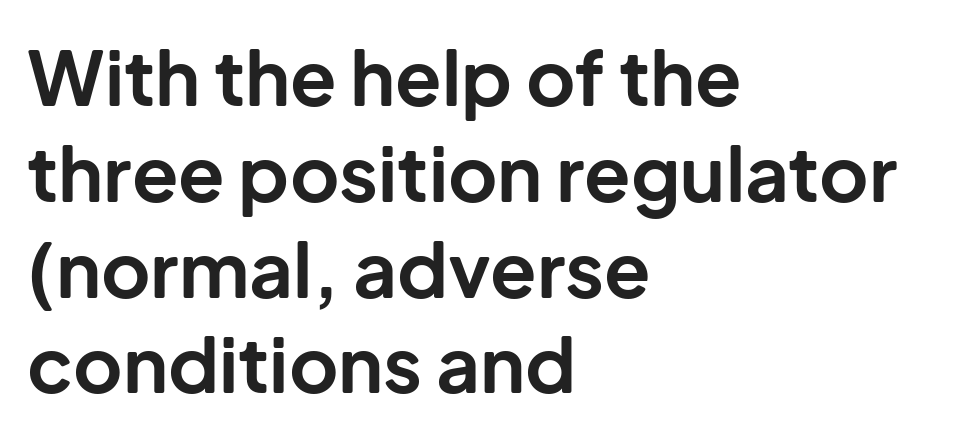
Q: Is the text bold? A: Yes.
Q: Is the text italic (slanted)? A: No, it is upright.
Q: Is the typeface a serif or a sans-serif typeface? A: Sans-serif.
Q: Is the text underlined? A: No.
Q: How is the paragraph aligned? A: Left-aligned.
Q: Is the spacing between letters normal or unusually wide? A: Normal.
Q: Is the spacing between lines tight, normal or loose? A: Normal.
Q: Width (condensed, normal, or wide)? A: Normal.
Q: Stroke contrast? A: Low.
Q: x-height? A: Medium.
Q: Monospaced? A: No.
